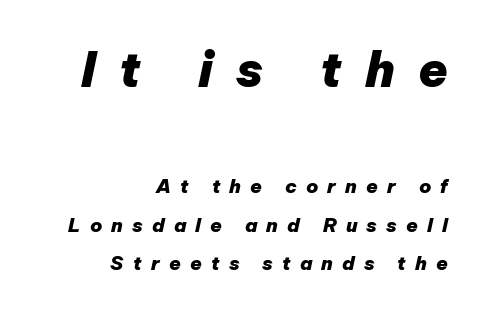
Thick stems and heavy bowls — unmistakably bold. One glance says open: line gaps are wider than usual. Is this a fixed-width face? No — the glyphs have proportional, varying widths. The letters are spread apart with noticeably loose tracking.
